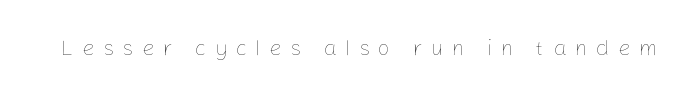
Q: Is the text bold? A: No.
Q: Is the text italic (slanted)? A: No, it is upright.
Q: Is the text underlined? A: No.
Q: Is the spacing between letters normal or unusually wide? A: Unusually wide.
